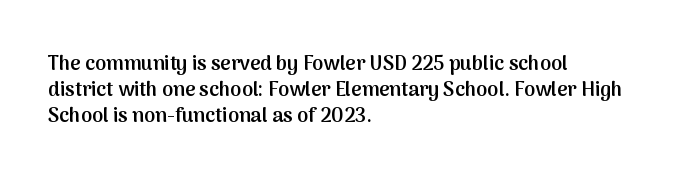
The image shows 20 px text type, upright; set left-aligned, normal line spacing (1.31x), normal letter spacing, not underlined.
